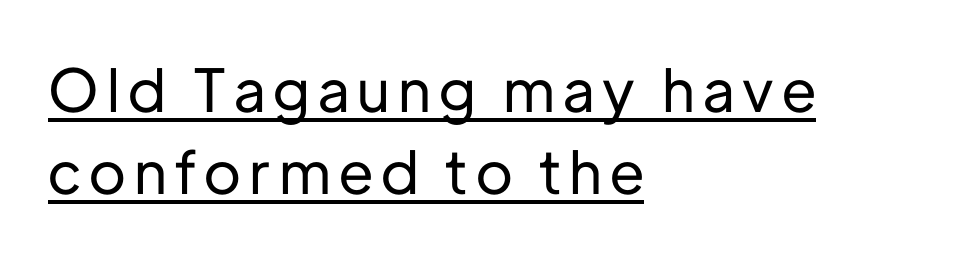
Q: Is the text italic (slanted)? A: No, it is upright.
Q: Is the typeface a serif or a sans-serif typeface? A: Sans-serif.
Q: Is the text underlined? A: Yes.
Q: How is the paragraph aligned? A: Left-aligned.
Q: Is the spacing between lines tight, normal or loose? A: Normal.
Q: Width (condensed, normal, or wide)? A: Normal.
Q: Stroke contrast? A: Low.
Q: x-height? A: Medium.
Q: Monospaced? A: No.
